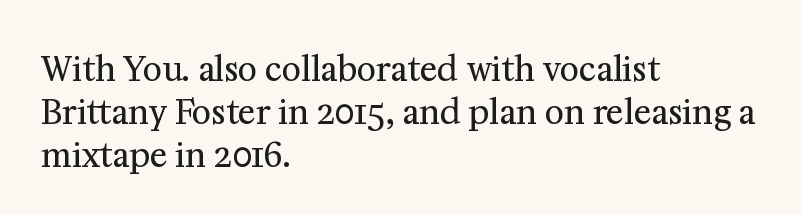
Q: Is the text bold? A: No.
Q: Is the text italic (slanted)? A: No, it is upright.
Q: Is the typeface a serif or a sans-serif typeface? A: Serif.
Q: Is the text underlined? A: No.
Q: How is the paragraph aligned? A: Left-aligned.
Q: Is the spacing between letters normal or unusually wide? A: Normal.
Q: Is the spacing between lines tight, normal or loose? A: Normal.
Q: Width (condensed, normal, or wide)? A: Normal.
Q: Stroke contrast? A: Medium.
Q: x-height? A: Medium.
Q: Monospaced? A: No.
